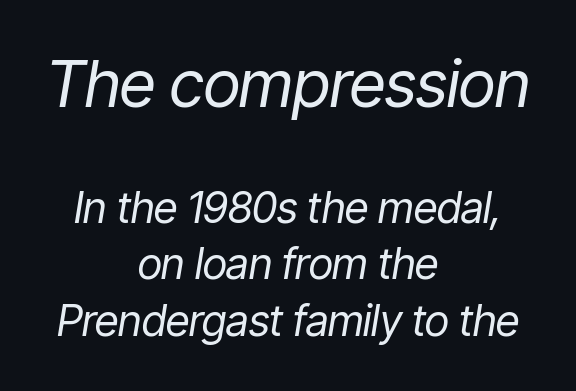
{"italic": "yes", "lean": "right", "slant_degrees": 9, "bold": "no", "weight": "regular", "width": "condensed", "stroke_contrast": "low", "x_height": "medium", "monospaced": "no", "underline": "no", "align": "center", "line_spacing": "normal", "line_spacing_ratio": 1.31, "letter_spacing": "normal", "letter_spacing_em": 0.0, "larger_block": "first", "size_ratio": 1.51, "glyph_px": 65}
